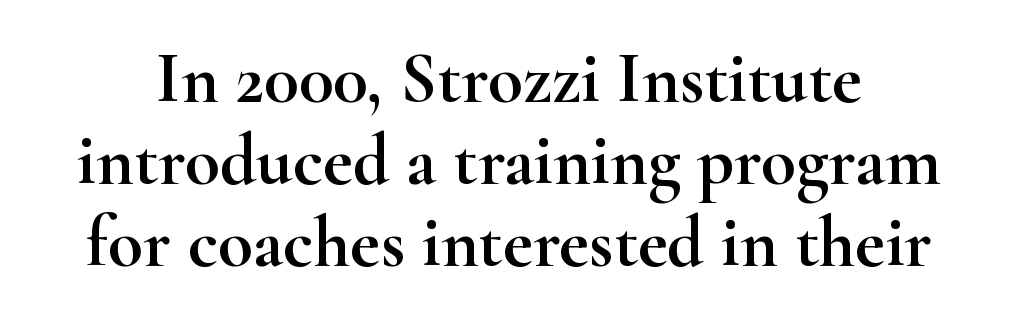
The image shows 72 px wide serif type, upright; set tight line spacing (1.14x), normal letter spacing, not underlined; high stroke contrast and a small x-height.
